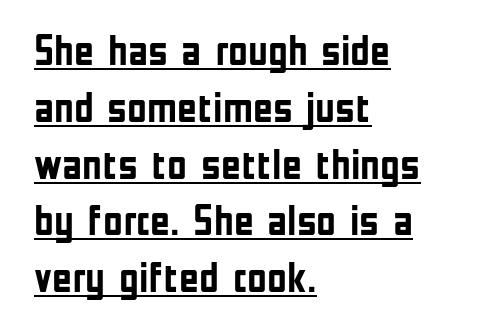
Q: Is the text bold? A: Yes.
Q: Is the text italic (slanted)? A: No, it is upright.
Q: Is the typeface a serif or a sans-serif typeface? A: Sans-serif.
Q: Is the text underlined? A: Yes.
Q: How is the paragraph aligned? A: Left-aligned.
Q: Is the spacing between letters normal or unusually wide? A: Normal.
Q: Is the spacing between lines tight, normal or loose? A: Normal.
Q: Width (condensed, normal, or wide)? A: Condensed.
Q: Stroke contrast? A: Low.
Q: x-height? A: Medium.
Q: Monospaced? A: No.
